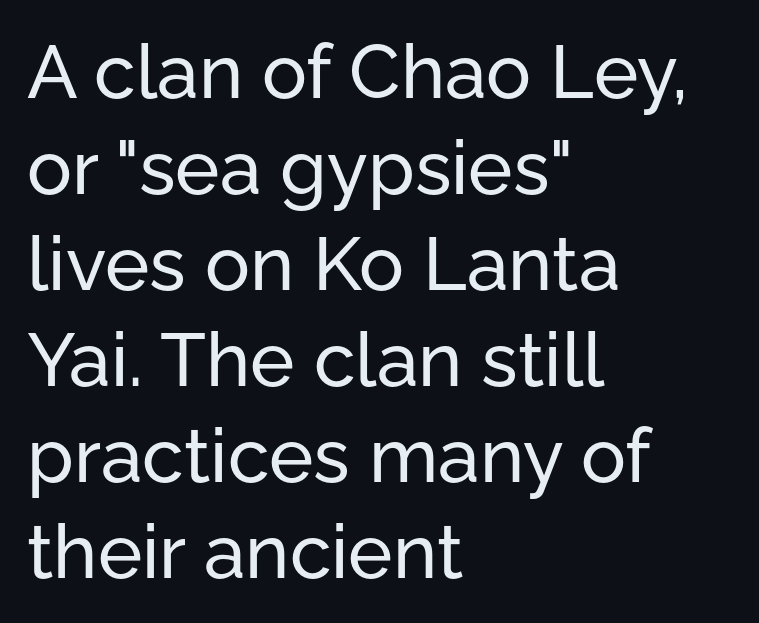
The passage shown is typed in a proportional face where columns would drift. Normally led — the rows are evenly, conventionally spaced. These lines were composed using upright roman letters. Typographically, this falls in the sans-serif category. Does the copy run flush right? No — it runs flush left. Check the space under the baseline: it is left empty.
